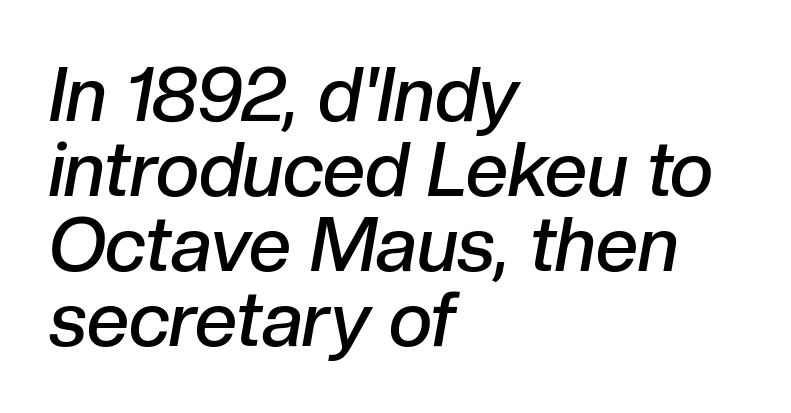
Q: Is the text bold? A: Semi-bold.
Q: Is the text italic (slanted)? A: Yes, it leans right by about 10 degrees.
Q: Is the text underlined? A: No.
Q: How is the paragraph aligned? A: Left-aligned.
Q: Is the spacing between letters normal or unusually wide? A: Normal.
Q: Is the spacing between lines tight, normal or loose? A: Tight.
Q: Width (condensed, normal, or wide)? A: Normal.
Q: Stroke contrast? A: Low.
Q: x-height? A: Medium.
Q: Monospaced? A: No.
